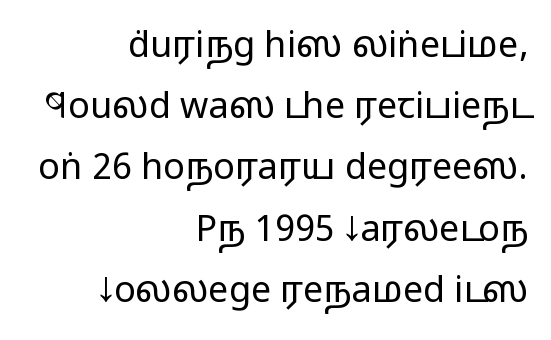
The image shows 36 px regular-weight, wide sans-serif type, upright; set right-aligned, normal line spacing (1.7x), normal letter spacing, not underlined; low stroke contrast and a medium x-height.
